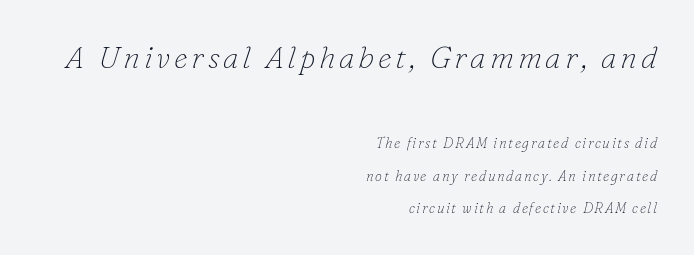
{"serif": "yes", "italic": "yes", "lean": "right", "slant_degrees": 16, "bold": "no", "weight": "thin", "width": "normal", "stroke_contrast": "low", "x_height": "small", "monospaced": "no", "underline": "no", "align": "right", "line_spacing": "loose", "line_spacing_ratio": 2.33, "larger_block": "first", "size_ratio": 2.21, "glyph_px": 31}
